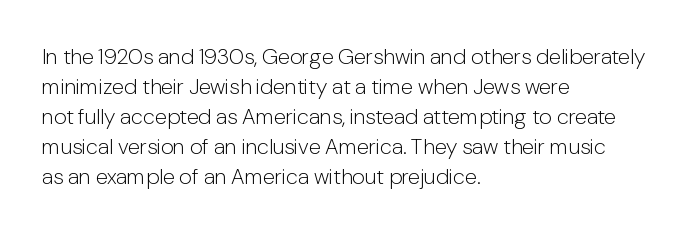
Q: Is the text bold? A: No.
Q: Is the text italic (slanted)? A: No, it is upright.
Q: Is the text underlined? A: No.
Q: How is the paragraph aligned? A: Left-aligned.
Q: Is the spacing between letters normal or unusually wide? A: Normal.
Q: Is the spacing between lines tight, normal or loose? A: Normal.
